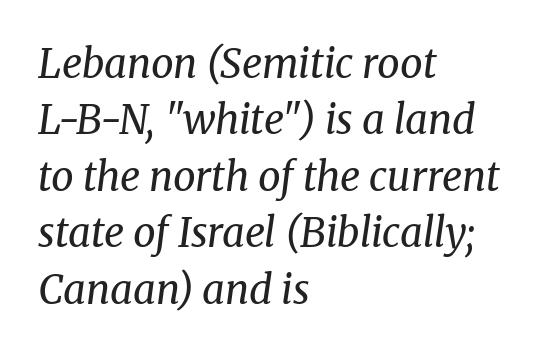
Character widths vary here, with narrow letters taking less room than wide ones. The glyphs are unaccompanied by any horizontal stroke below them. No extra tracking has been applied to these lines. The passage shown is typeset with a serif family. What's the leading like? Ordinary, nothing unusual.
